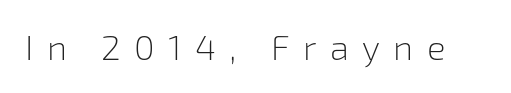
{"serif": "no", "italic": "no", "bold": "no", "weight": "light", "width": "normal", "stroke_contrast": "low", "x_height": "medium", "monospaced": "no", "underline": "no", "letter_spacing": "wide", "letter_spacing_em": 0.38, "glyph_px": 35}
